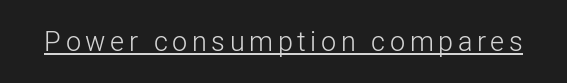
This is not heavy type; no bold has been used. A roman cut, with each character standing at attention. Is there an underline? Yes — a line sits under the letters.
